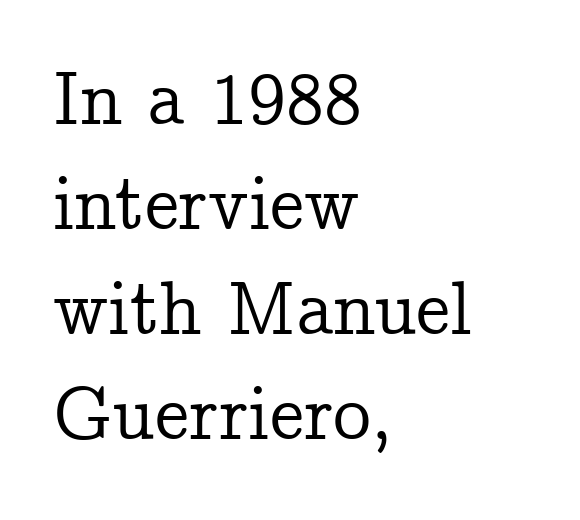
The image shows 76 px serif type, upright; set left-aligned, normal line spacing (1.38x), normal letter spacing, not underlined; low stroke contrast and a medium x-height.
